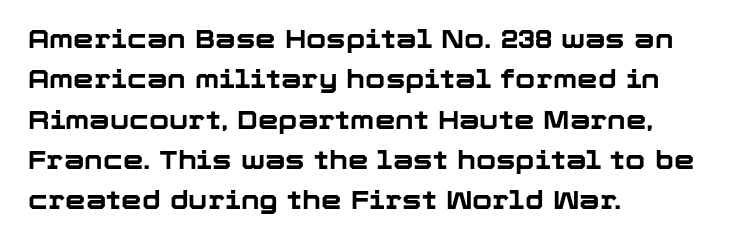
Q: Is the text bold? A: Yes.
Q: Is the text italic (slanted)? A: No, it is upright.
Q: Is the text underlined? A: No.
Q: How is the paragraph aligned? A: Left-aligned.
Q: Is the spacing between letters normal or unusually wide? A: Normal.
Q: Is the spacing between lines tight, normal or loose? A: Normal.
